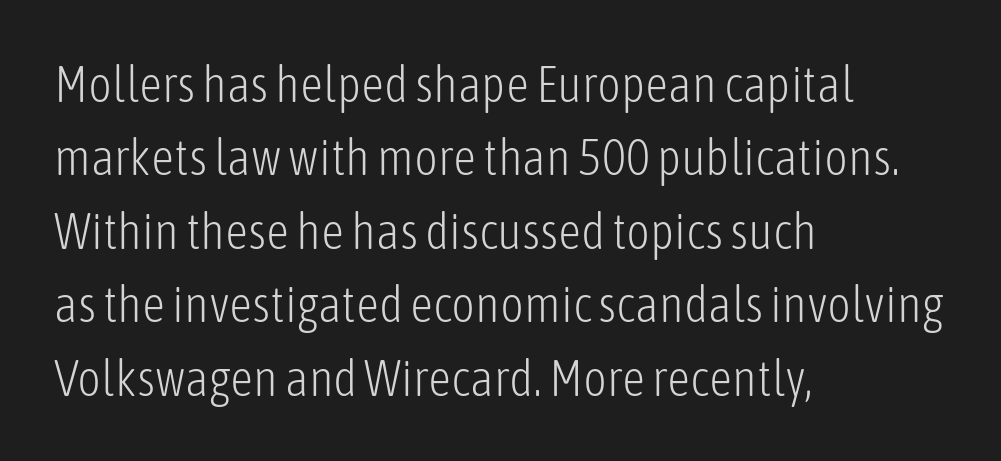
{"serif": "no", "italic": "no", "bold": "no", "weight": "light", "width": "condensed", "stroke_contrast": "low", "x_height": "medium", "monospaced": "no", "underline": "no", "align": "left", "line_spacing": "normal", "line_spacing_ratio": 1.44, "letter_spacing": "normal", "letter_spacing_em": 0.0, "glyph_px": 51}
